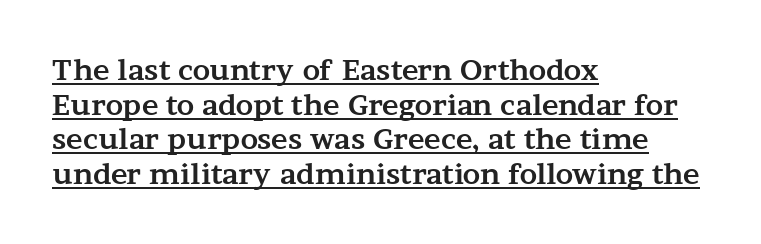
Q: Is the text bold? A: Yes.
Q: Is the text italic (slanted)? A: No, it is upright.
Q: Is the typeface a serif or a sans-serif typeface? A: Serif.
Q: Is the text underlined? A: Yes.
Q: How is the paragraph aligned? A: Left-aligned.
Q: Is the spacing between letters normal or unusually wide? A: Normal.
Q: Width (condensed, normal, or wide)? A: Wide.
Q: Stroke contrast? A: Medium.
Q: x-height? A: Medium.
Q: Monospaced? A: No.
